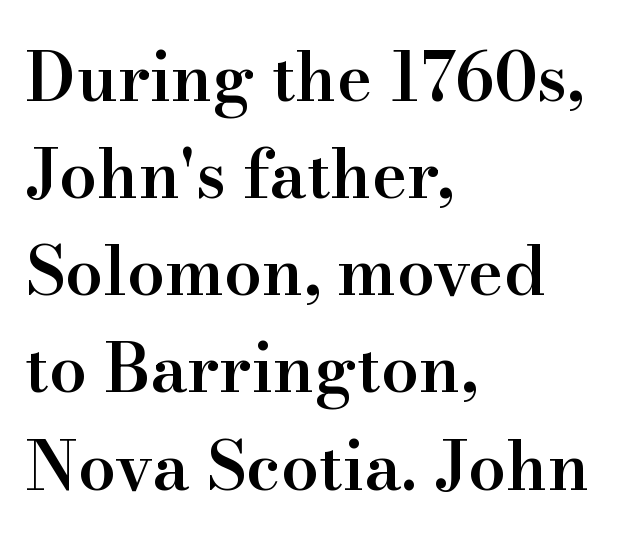
The image shows 67 px semibold serif type, upright; set left-aligned, normal line spacing (1.45x), normal letter spacing, not underlined; high stroke contrast and a small x-height.
